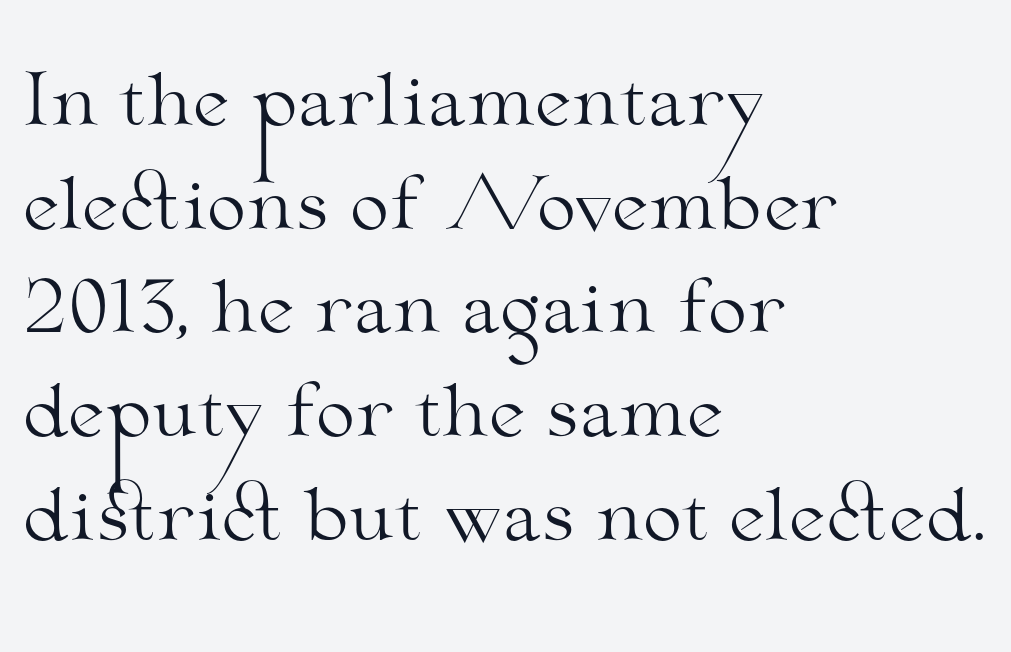
The letters stand straight up with perfectly vertical stems. Which margin do the lines hug? The left one — the right edge is uneven. Character widths vary here, with narrow letters taking less room than wide ones. Just letters on the line, the space beneath them empty. Students, observe: this is what conventionally led text looks like. Nobody touched the tracking dial on this one.
